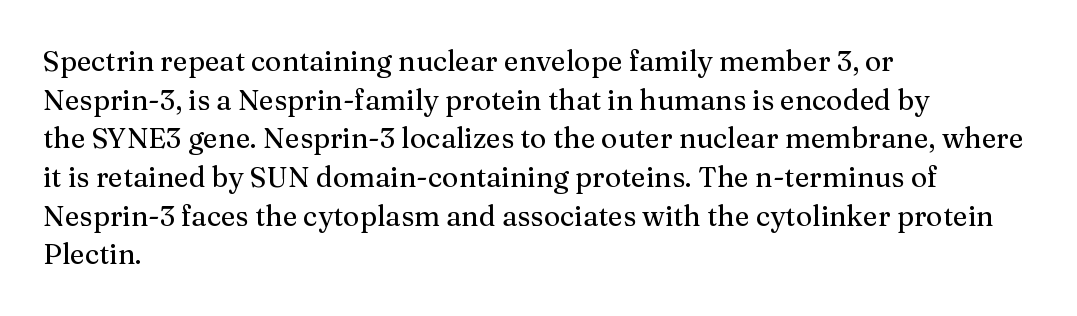
The rendering uses natural spacing where letterforms have individual widths. Honestly, the letter spacing is just normal — you wouldn't notice it. Designer's note — italics off, roman on. Visually the block forms a straight wall on the left and a jagged coastline on the right.
